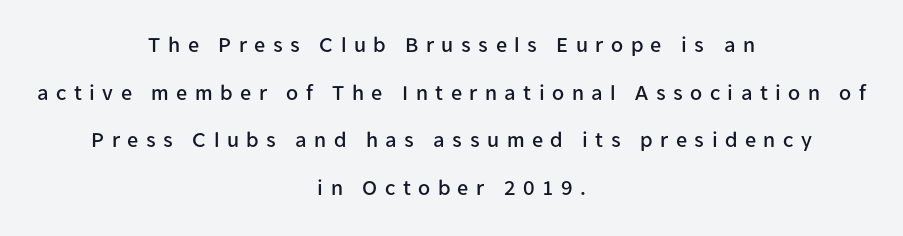
The image shows 22 px text type, upright; set centered, loose line spacing (2.17x), unusually wide letter spacing (+0.34 em), not underlined.
